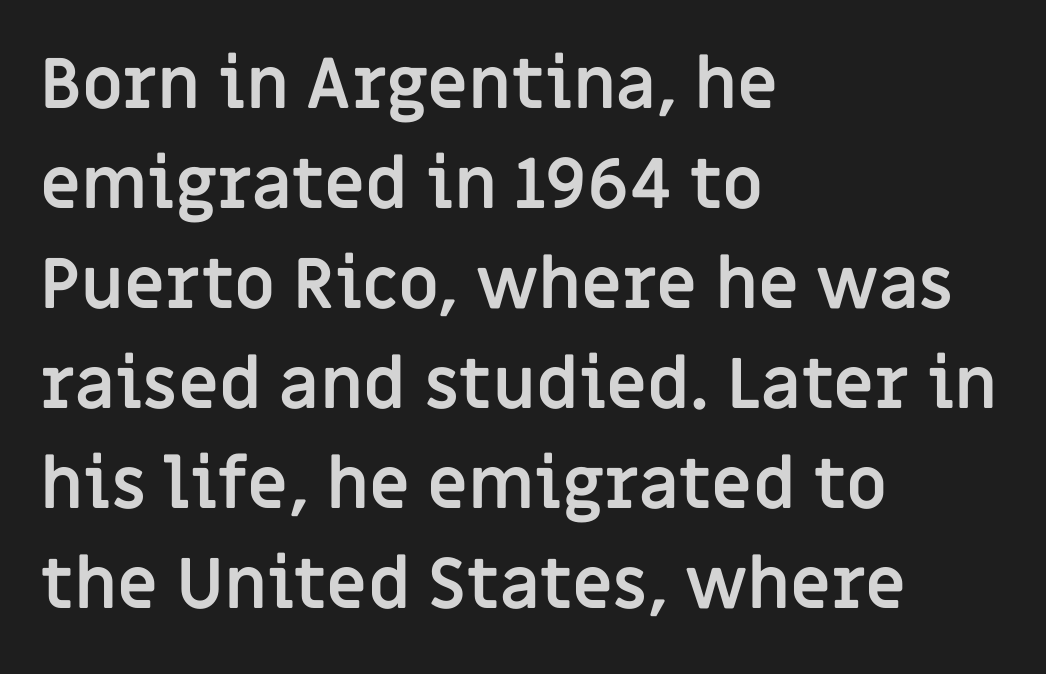
Q: Is the text bold? A: Yes.
Q: Is the text italic (slanted)? A: No, it is upright.
Q: Is the typeface a serif or a sans-serif typeface? A: Sans-serif.
Q: Is the text underlined? A: No.
Q: How is the paragraph aligned? A: Left-aligned.
Q: Is the spacing between letters normal or unusually wide? A: Normal.
Q: Is the spacing between lines tight, normal or loose? A: Normal.
Q: Width (condensed, normal, or wide)? A: Normal.
Q: Stroke contrast? A: Low.
Q: x-height? A: Large.
Q: Monospaced? A: No.
